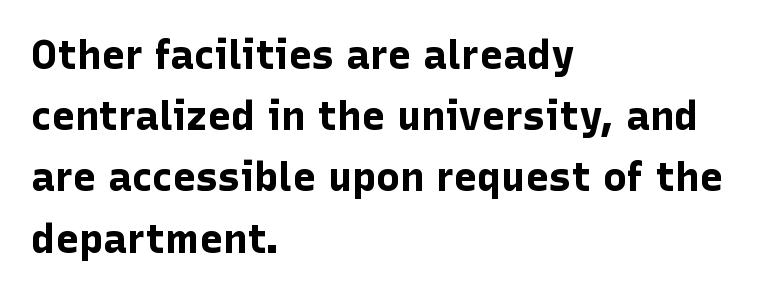
The image shows 40 px bold sans-serif type, upright; set left-aligned, normal line spacing (1.53x), normal letter spacing, not underlined; low stroke contrast and a medium x-height.
